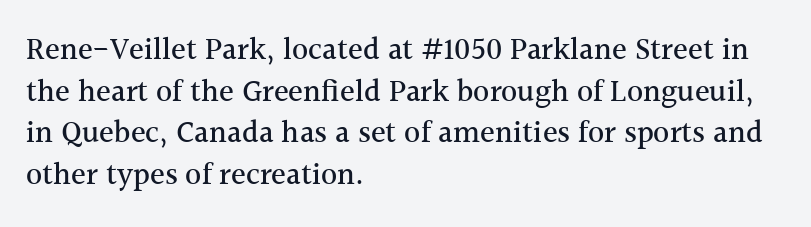
{"serif": "yes", "italic": "no", "width": "normal", "x_height": "medium", "monospaced": "no", "underline": "no", "align": "left", "line_spacing": "normal", "line_spacing_ratio": 1.34, "letter_spacing": "normal", "letter_spacing_em": 0.0, "glyph_px": 31}
